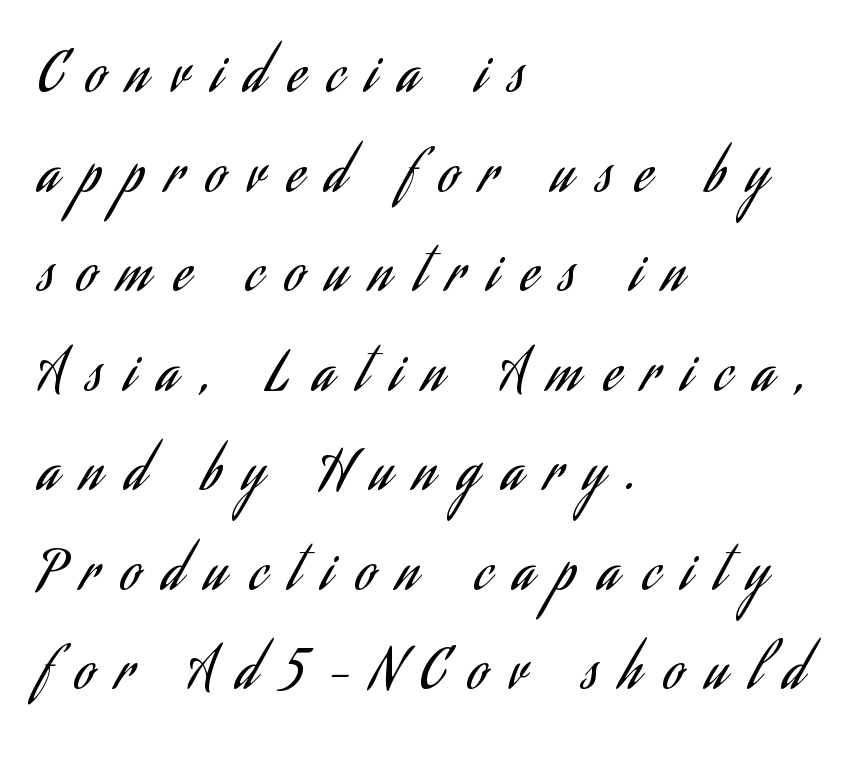
The image shows 55 px regular-weight, condensed sans-serif type; set left-aligned, line spacing 1.81x, unusually wide letter spacing (+0.42 em), not underlined; low stroke contrast and a small x-height.
